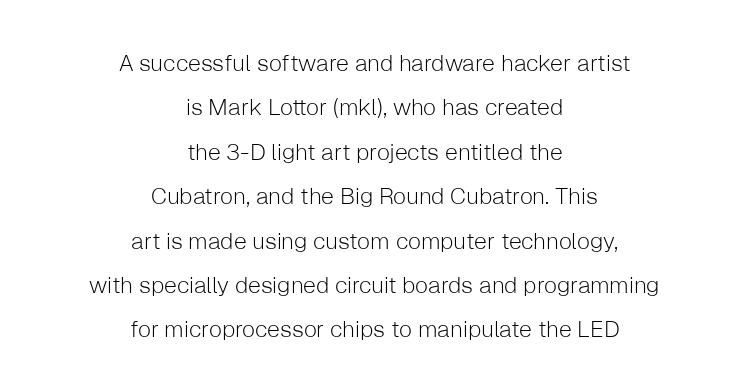
The image shows 23 px text type, upright; set centered, loose line spacing (1.93x), normal letter spacing, not underlined.
